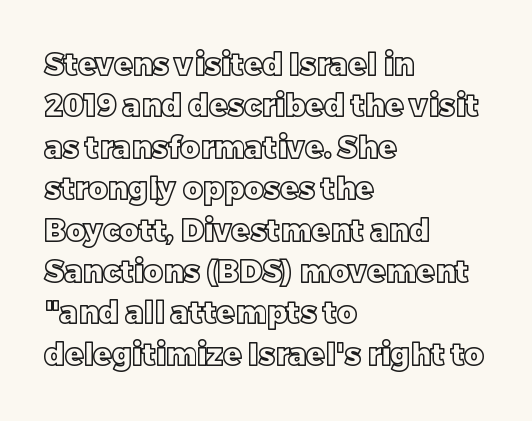
The rendering keeps characters at their native spacing. The space beneath each line is pristine and unruled. Ordinary non-slanted type is in use. Spacing verdict: proportional, widths tailored to each character.
